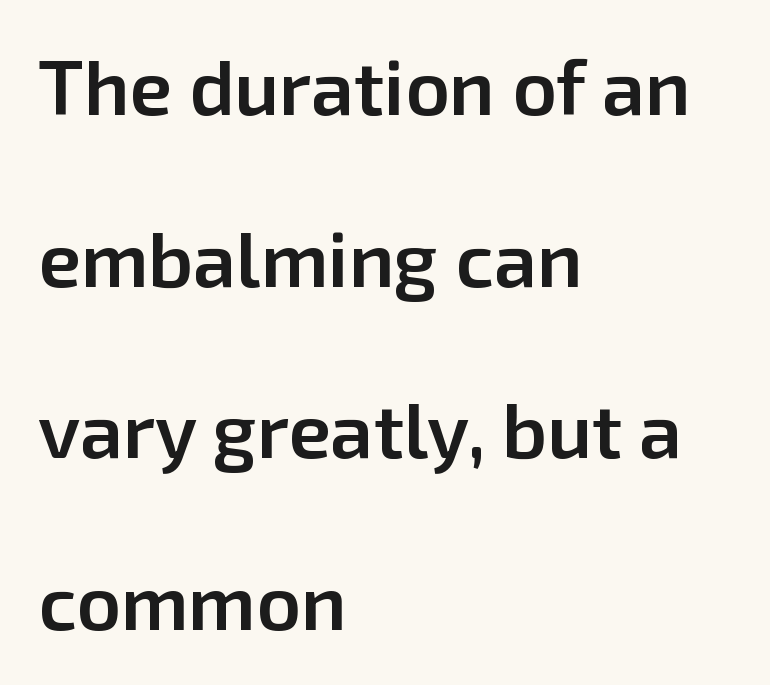
This sample uses plain, unmodified letter spacing. The text was rendered using a sans face with plain stroke endings. The area under the type is left untouched. It's the straight-up-and-down kind of type.
